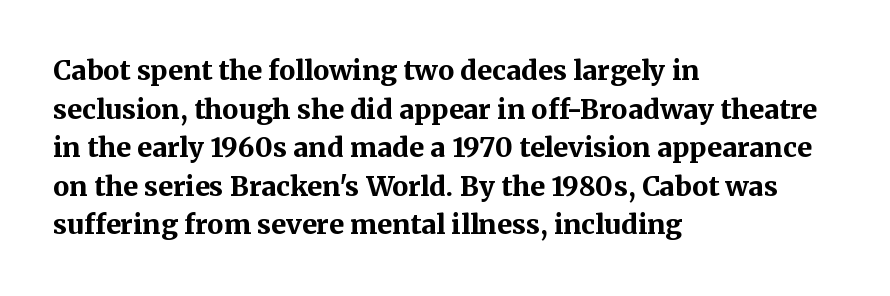
Q: Is the text bold? A: Yes.
Q: Is the text italic (slanted)? A: No, it is upright.
Q: Is the text underlined? A: No.
Q: How is the paragraph aligned? A: Left-aligned.
Q: Is the spacing between letters normal or unusually wide? A: Normal.
Q: Is the spacing between lines tight, normal or loose? A: Normal.
